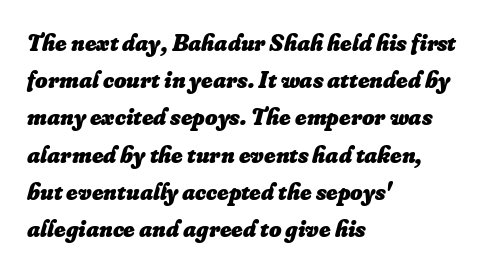
The image shows 24 px bold type, italic (leaning right); set left-aligned, normal line spacing (1.55x), normal letter spacing, not underlined.
